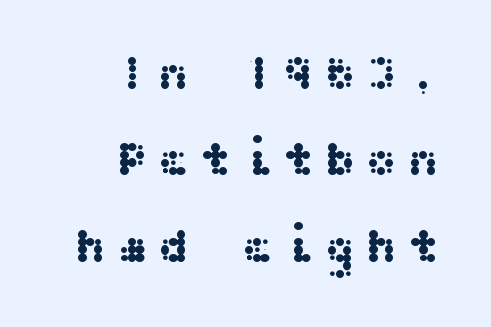
{"serif": "no", "italic": "no", "width": "wide", "stroke_contrast": "medium", "x_height": "medium", "underline": "no", "align": "right", "line_spacing_ratio": 1.8, "letter_spacing": "wide", "letter_spacing_em": 0.2, "glyph_px": 48}
